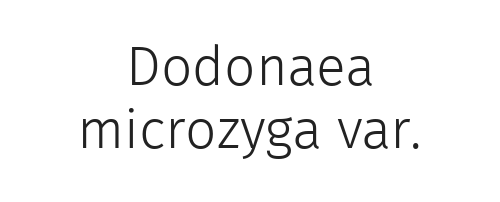
Nope, no serifs anywhere on these letters. Upright lettering throughout. Looks like regular typesetting: each glyph gets only the width it needs. Check under the words: just untouched page. Short and long lines alike share a common midpoint. These lines keep a tight, regular rhythm from letter to letter.
